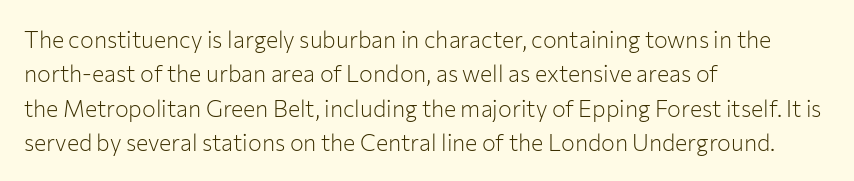
Q: Is the text bold? A: No.
Q: Is the text italic (slanted)? A: No, it is upright.
Q: Is the text underlined? A: No.
Q: How is the paragraph aligned? A: Left-aligned.
Q: Is the spacing between letters normal or unusually wide? A: Normal.
Q: Is the spacing between lines tight, normal or loose? A: Normal.
